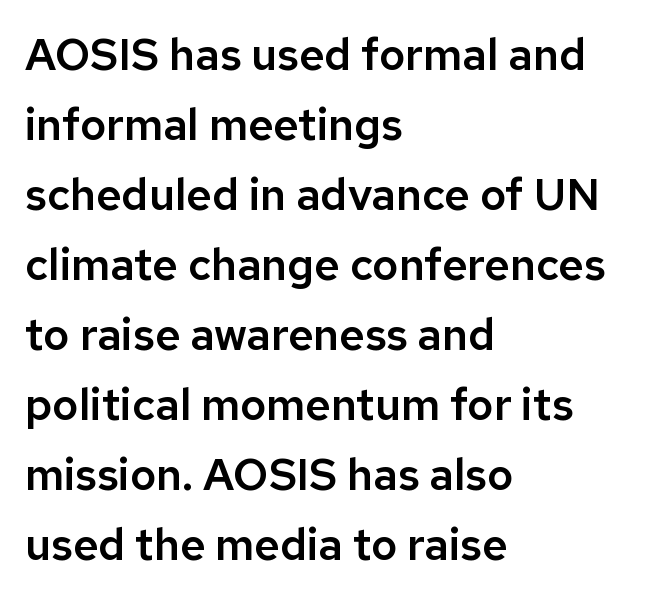
The image shows 44 px sans-serif type, upright; set left-aligned, normal line spacing (1.59x), normal letter spacing, not underlined; low stroke contrast and a medium x-height.
